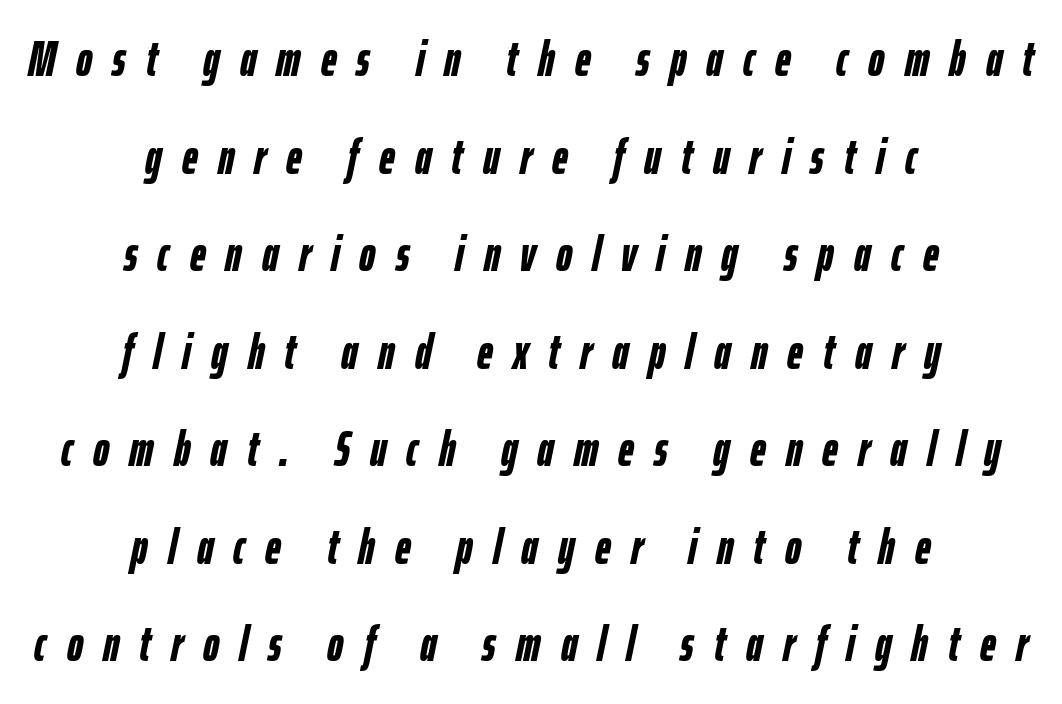
The image shows 49 px semibold, condensed type, italic (leaning right); set centered, loose line spacing (1.99x), unusually wide letter spacing (+0.41 em), not underlined; low stroke contrast and a medium x-height.
